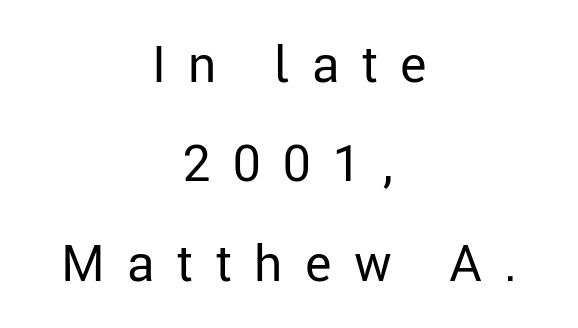
The image shows 50 px regular-weight sans-serif type, upright; set centered, loose line spacing (1.99x), unusually wide letter spacing (+0.45 em), not underlined; low stroke contrast and a medium x-height.
